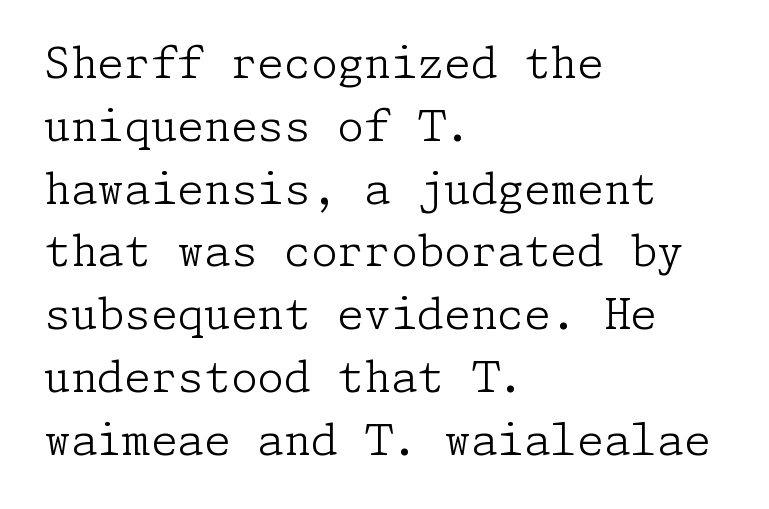
Q: Is the text bold? A: No.
Q: Is the text italic (slanted)? A: No, it is upright.
Q: Is the typeface a serif or a sans-serif typeface? A: Serif.
Q: Is the text underlined? A: No.
Q: How is the paragraph aligned? A: Left-aligned.
Q: Is the spacing between letters normal or unusually wide? A: Normal.
Q: Is the spacing between lines tight, normal or loose? A: Normal.
Q: Width (condensed, normal, or wide)? A: Normal.
Q: Stroke contrast? A: Low.
Q: x-height? A: Medium.
